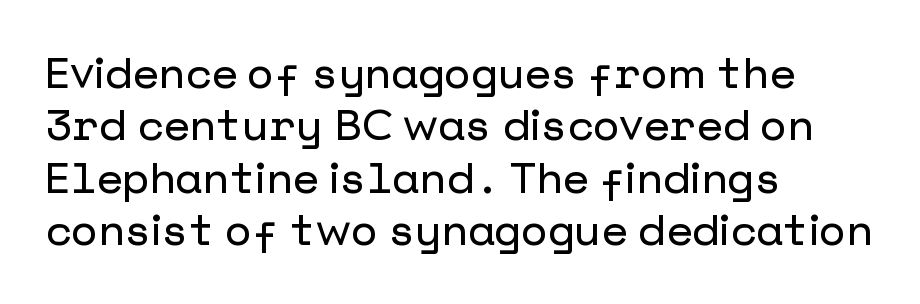
{"serif": "no", "italic": "no", "width": "normal", "stroke_contrast": "low", "x_height": "medium", "underline": "no", "align": "left", "line_spacing_ratio": 1.22, "letter_spacing": "normal", "letter_spacing_em": 0.0, "glyph_px": 43}
